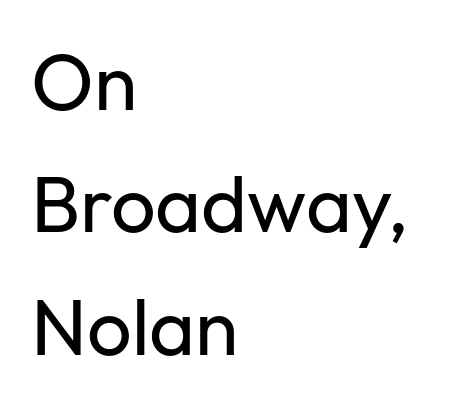
The image shows 79 px regular-weight sans-serif type, upright; set left-aligned, normal line spacing (1.55x), normal letter spacing, not underlined; low stroke contrast and a medium x-height.
